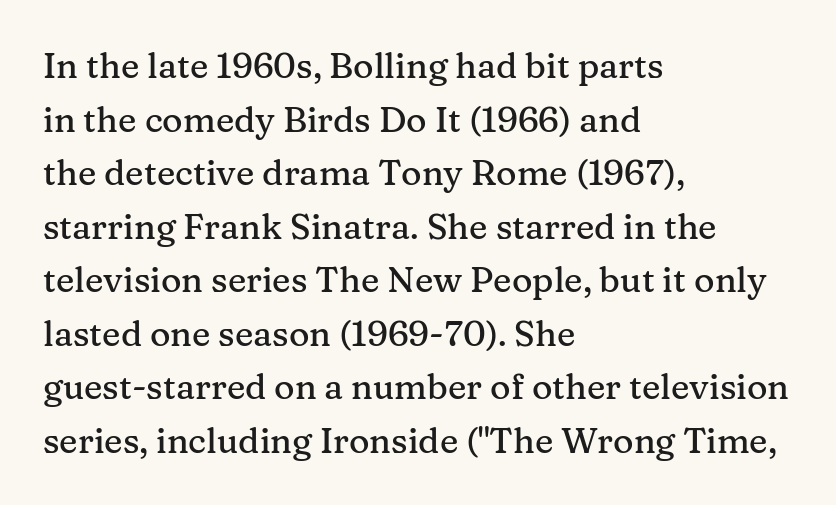
Honestly, there is no underline to notice here at all. Is the letter spacing exaggerated? No — it looks like the ordinary default. Looks like regular typesetting: each glyph gets only the width it needs. The space between consecutive lines is moderate. The typeface chosen for these lines features serifs. This is the regular roman posture of the typeface.
